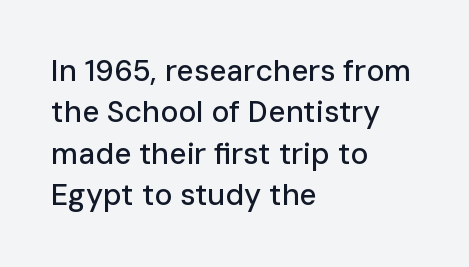
Posture: upright roman. The passage shown is typed in a proportional face where columns would drift. Standard letterfit; no display-style spreading of the glyphs. Glance below the letters and you will spot only blank space.
